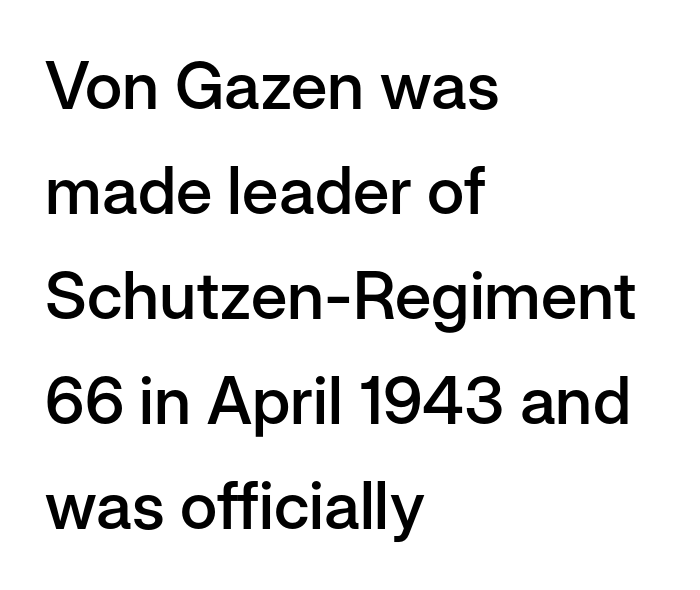
The image shows 66 px semibold sans-serif type, upright; set left-aligned, normal line spacing (1.59x), normal letter spacing, not underlined; low stroke contrast and a medium x-height.
